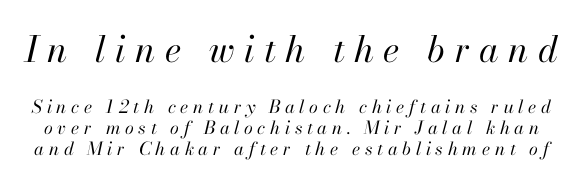
The image shows 36 px regular-weight type, italic (leaning right); set line spacing 1.17x, unusually wide letter spacing (+0.26 em), not underlined; the first (top) block is 2.0x larger; high stroke contrast and a small x-height.
